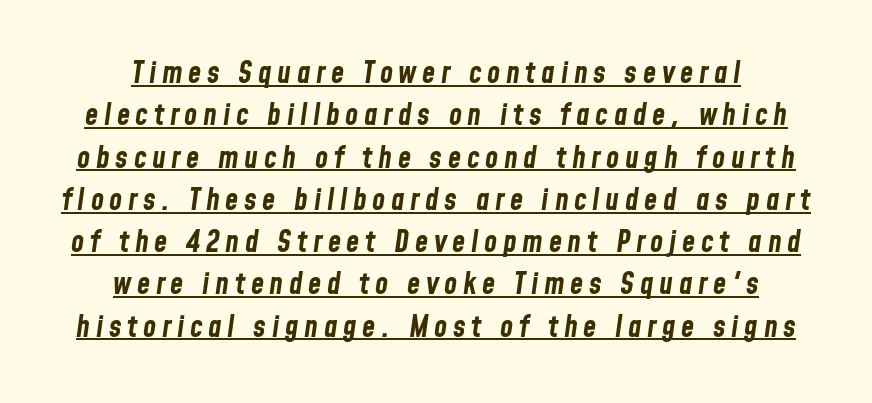
These lines are centered, leaving both edges ragged. These lines are rendered in a variable-pitch font. The string is rendered with underlining switched on. Yep, that's italic — everything's leaning. Pretty heavy lettering here — definitely bold.
